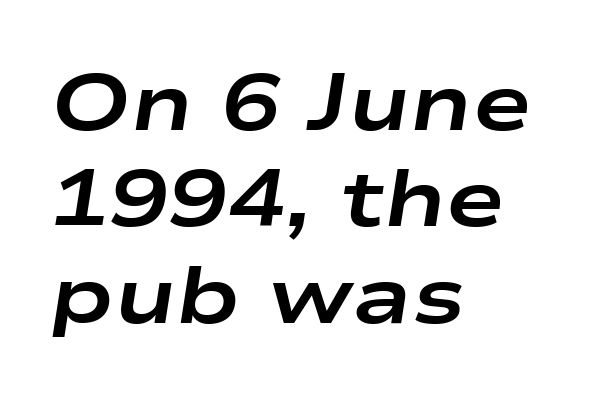
Which margin do the lines hug? The left one — the right edge is uneven. The type is set solid horizontally, with unmodified tracking. Glance below the letters and you will spot only blank space. The typography opts for an oblique posture over an upright one. The rendering uses natural spacing where letterforms have individual widths.
